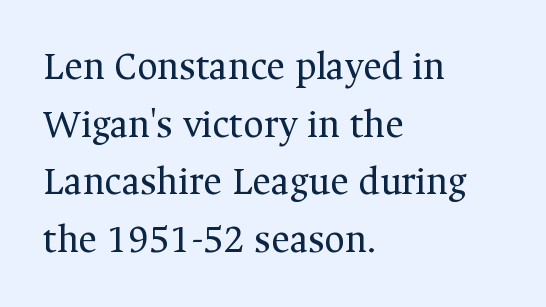
The image shows 40 px regular-weight serif type, upright; set left-aligned, normal line spacing (1.44x), normal letter spacing, not underlined; medium stroke contrast and a medium x-height.
